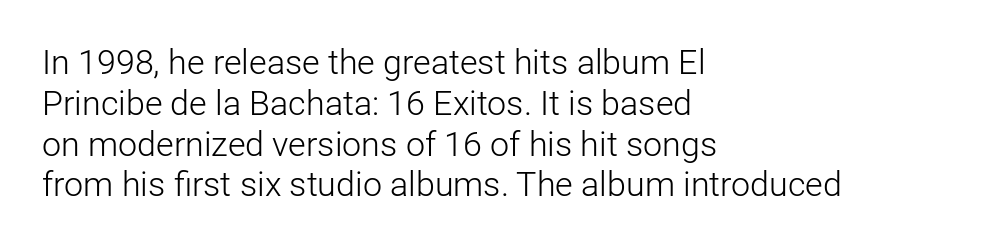
Italic? Not at all — the glyphs are vertical. Caption: face not bold, strokes unweighted. This sample is left-justified, so line endings fall wherever the words run out. Note the varied advance widths — an 'i' is clearly narrower than an 'm'. This rendering employs a face without finishing strokes, i.e., a sans-serif.
